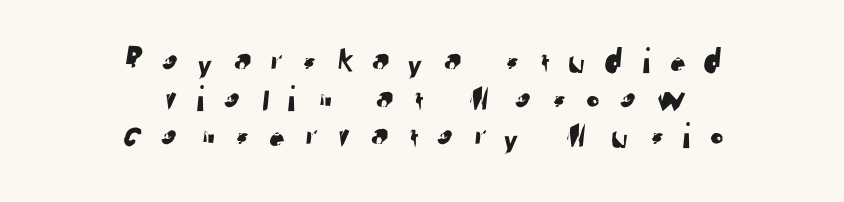
The image shows 37 px sans-serif type; set centered, tight line spacing (1.02x), unusually wide letter spacing (+0.43 em), not underlined; low stroke contrast and a medium x-height.
